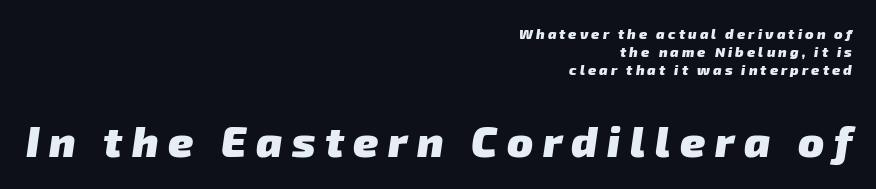
Q: Is the text bold? A: Yes.
Q: Is the typeface a serif or a sans-serif typeface? A: Sans-serif.
Q: Is the text underlined? A: No.
Q: How is the paragraph aligned? A: Right-aligned.
Q: Is the spacing between letters normal or unusually wide? A: Unusually wide.
Q: Is the spacing between lines tight, normal or loose? A: Normal.
Q: Which block of text is set in a larger size, the first (top) or the second (bottom)? A: The second (bottom) one.
Q: Width (condensed, normal, or wide)? A: Normal.
Q: Stroke contrast? A: Low.
Q: x-height? A: Medium.
Q: Monospaced? A: No.
